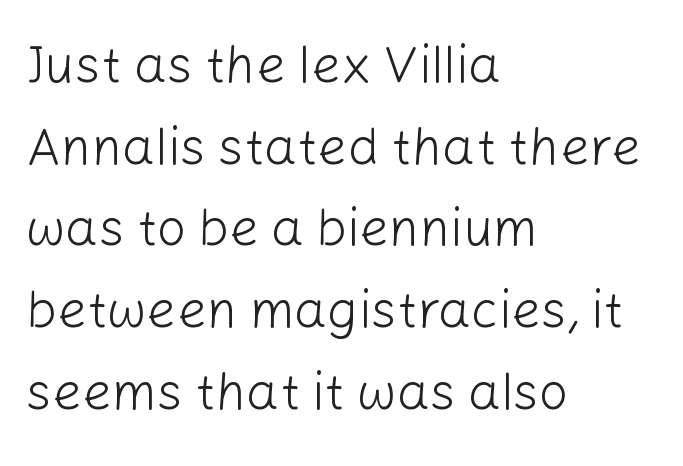
The image shows 52 px light sans-serif type, upright; set left-aligned, normal line spacing (1.57x), normal letter spacing, not underlined; low stroke contrast and a medium x-height.
